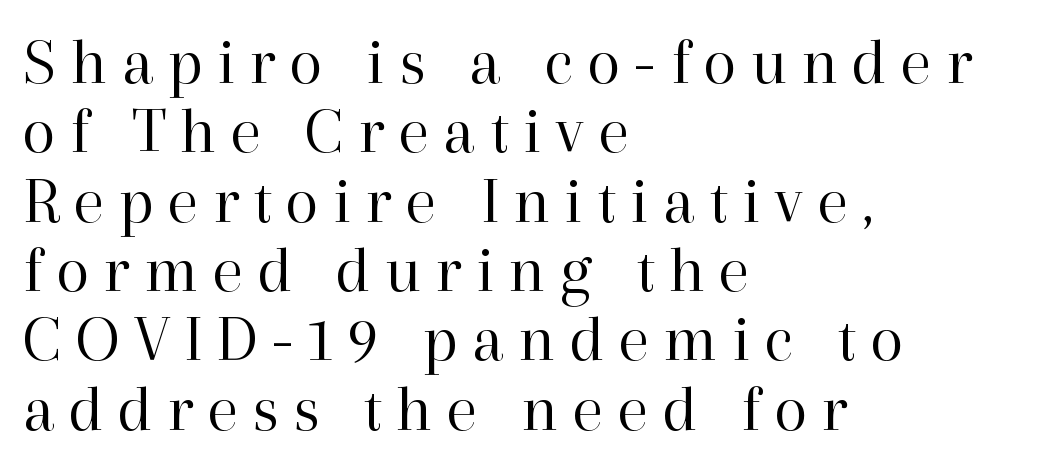
The image shows 68 px regular-weight serif type, upright; set left-aligned, tight line spacing (1.02x), unusually wide letter spacing (+0.21 em), not underlined; high stroke contrast and a medium x-height.
